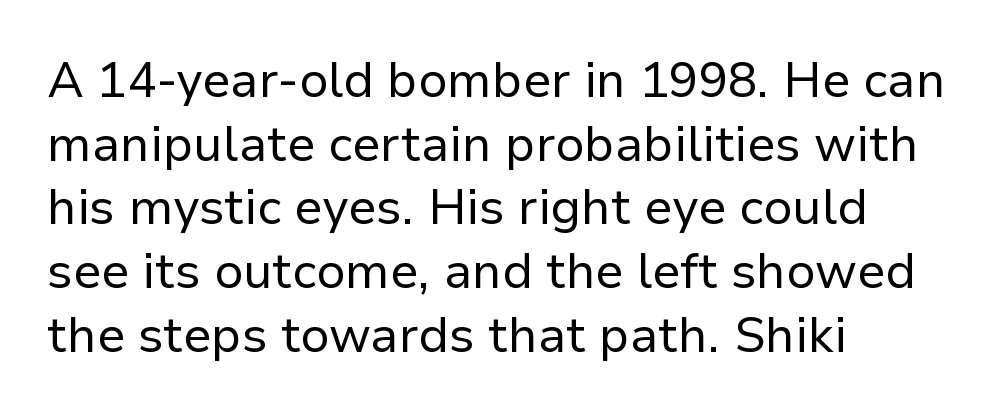
The image shows 49 px regular-weight sans-serif type, upright; set left-aligned, normal line spacing (1.3x), normal letter spacing, not underlined; low stroke contrast and a medium x-height.
